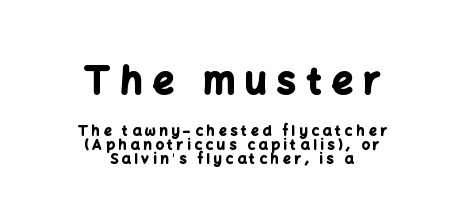
Lines of text with bare space underneath. A centered setting, common on invitations and titles, is used for this passage. Set as a true bold cut, around the 700 mark. Compared with typical paragraphs, the rows here are closer together. The horizontal fit of the characters is loose and conspicuously gappy. The face used here is a sans, in the tradition of grotesques and geometrics.
